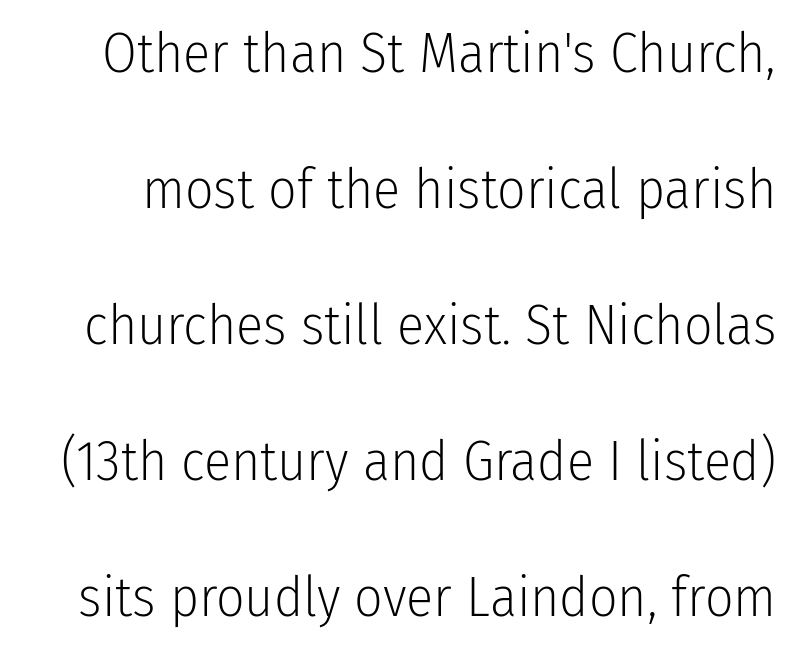
Q: Is the text bold? A: No.
Q: Is the text italic (slanted)? A: No, it is upright.
Q: Is the typeface a serif or a sans-serif typeface? A: Sans-serif.
Q: Is the text underlined? A: No.
Q: Is the spacing between letters normal or unusually wide? A: Normal.
Q: Is the spacing between lines tight, normal or loose? A: Loose.
Q: Width (condensed, normal, or wide)? A: Condensed.
Q: Stroke contrast? A: Low.
Q: x-height? A: Medium.
Q: Monospaced? A: No.
